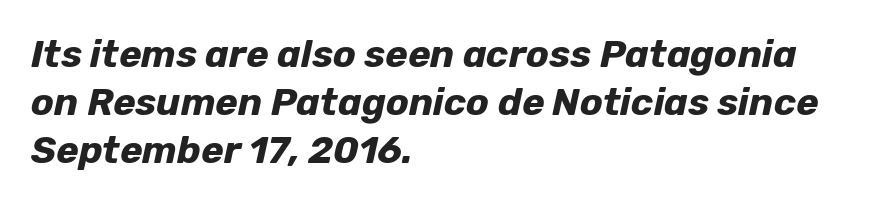
Each new line begins a customary step beneath the previous one. A student would call this left alignment; a typographer would say flush left, rag right. Here the designer chose a conventional face with non-uniform glyph widths. The glyphs look as if they've been sheared to an angle. On the weight axis this lands at bold, roughly 700. Any mark beneath the type? The region is blank.
